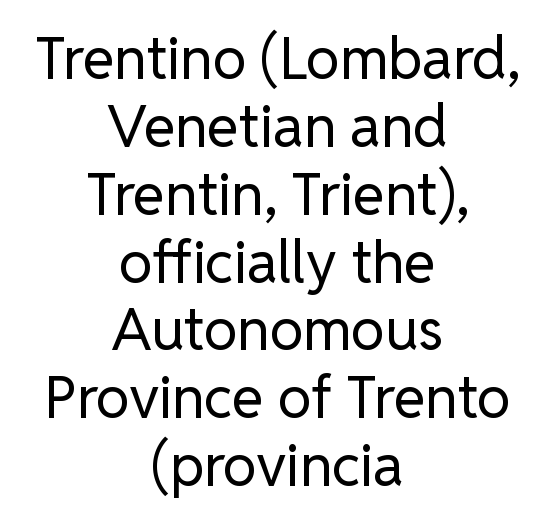
Nobody drew a line under any word here. Do the characters align in a grid? No, the font is proportional. No letter is thick-stroked: the sample isn't bold. The face used here is rendered with its standard letterfit. The characters display no serif detailing; their extremities are plain.
